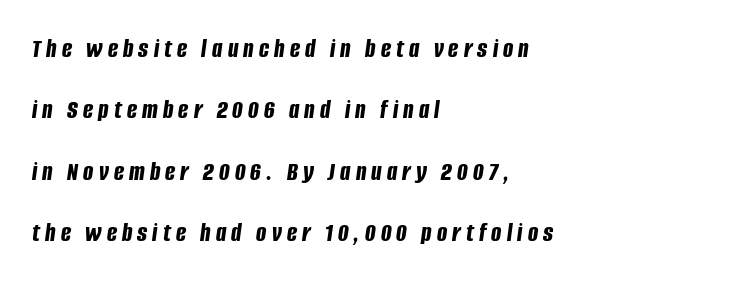
{"italic": "yes", "lean": "right", "slant_degrees": 8, "bold": "yes", "underline": "no", "align": "left", "line_spacing": "loose", "line_spacing_ratio": 2.27, "glyph_px": 27}
